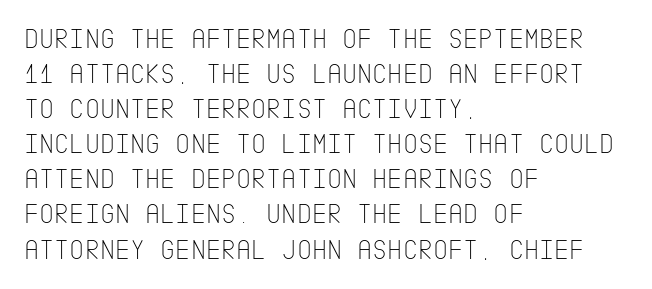
Q: Is the text bold? A: No.
Q: Is the text italic (slanted)? A: No, it is upright.
Q: Is the typeface a serif or a sans-serif typeface? A: Sans-serif.
Q: Is the text underlined? A: No.
Q: How is the paragraph aligned? A: Left-aligned.
Q: Is the spacing between letters normal or unusually wide? A: Normal.
Q: Width (condensed, normal, or wide)? A: Condensed.
Q: Stroke contrast? A: Low.
Q: x-height? A: Large.
